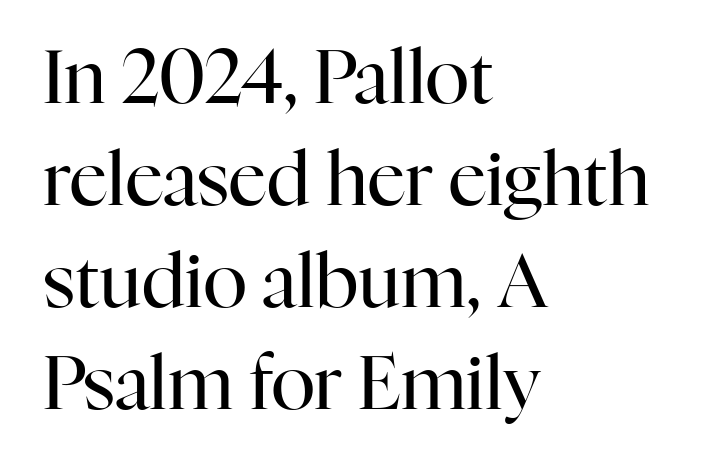
The characters display serif detailing at their extremities. A typesetter would call this zero additional tracking. Each letter keeps its own natural width here, so spacing adapts to shape. Weight class: somewhere from thin through regular. Left-aligned paragraph, ragged on the right.
